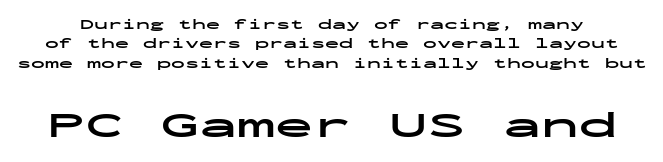
Q: Is the text bold? A: Yes.
Q: Is the text italic (slanted)? A: No, it is upright.
Q: Is the typeface a serif or a sans-serif typeface? A: Sans-serif.
Q: Is the text underlined? A: No.
Q: Is the spacing between letters normal or unusually wide? A: Normal.
Q: Is the spacing between lines tight, normal or loose? A: Normal.
Q: Which block of text is set in a larger size, the first (top) or the second (bottom)? A: The second (bottom) one.
Q: Width (condensed, normal, or wide)? A: Wide.
Q: Stroke contrast? A: Low.
Q: x-height? A: Medium.
Q: Monospaced? A: Yes.
